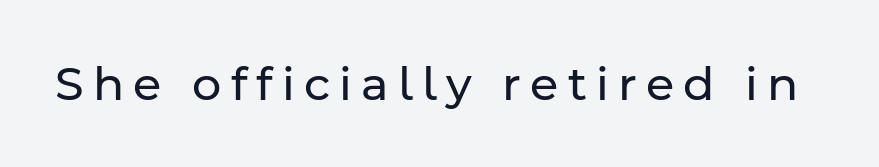
Q: Is the text bold? A: No.
Q: Is the text italic (slanted)? A: No, it is upright.
Q: Is the typeface a serif or a sans-serif typeface? A: Sans-serif.
Q: Is the text underlined? A: No.
Q: Is the spacing between letters normal or unusually wide? A: Unusually wide.
Q: Width (condensed, normal, or wide)? A: Normal.
Q: Stroke contrast? A: Low.
Q: x-height? A: Medium.
Q: Monospaced? A: No.
